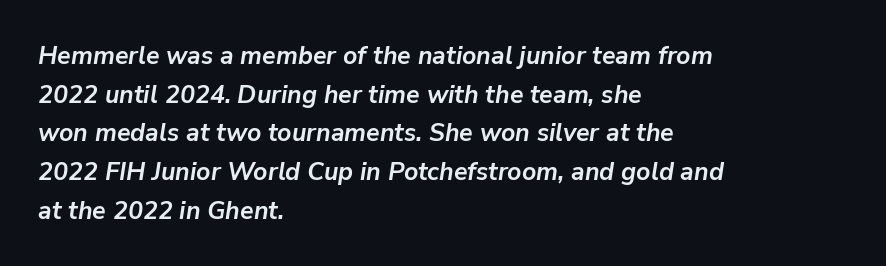
The image shows 25 px bold type, italic (leaning right); set left-aligned, normal line spacing (1.55x), normal letter spacing, not underlined.
